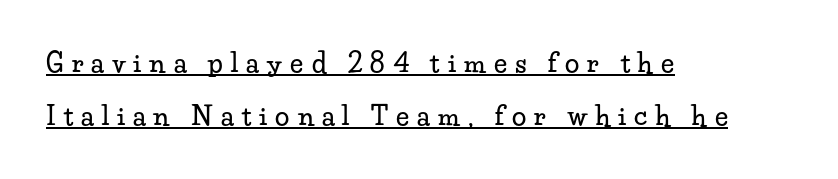
The passage shown stacks its lines with a broad gap. Ascenders rise straight up at ninety degrees. How are the letters spaced? Widely, with obvious added tracking. The text block is weighted toward the left margin, trailing off unevenly rightward. Caption: lettering with a line underneath.
